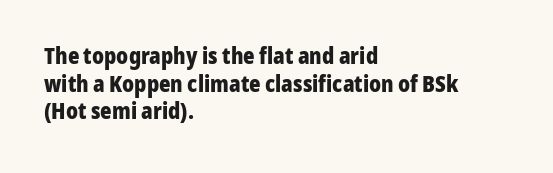
{"italic": "no", "bold": "yes", "underline": "no", "align": "left", "line_spacing": "normal", "line_spacing_ratio": 1.26, "letter_spacing": "normal", "letter_spacing_em": 0.0, "glyph_px": 22}
